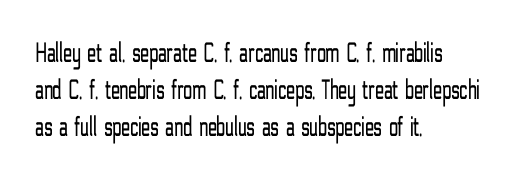
The image shows 29 px light, condensed sans-serif type, upright; set left-aligned, normal line spacing (1.27x), normal letter spacing, not underlined; low stroke contrast and a medium x-height.
